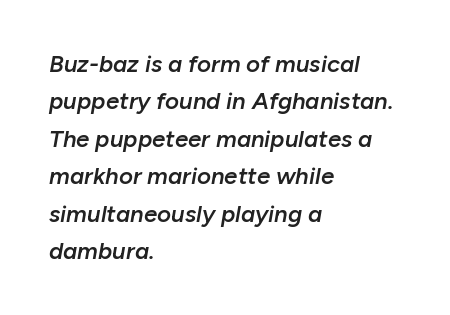
Q: Is the text bold? A: Semi-bold.
Q: Is the text italic (slanted)? A: Yes, it leans right by about 10 degrees.
Q: Is the text underlined? A: No.
Q: How is the paragraph aligned? A: Left-aligned.
Q: Is the spacing between letters normal or unusually wide? A: Normal.
Q: Is the spacing between lines tight, normal or loose? A: Normal.
